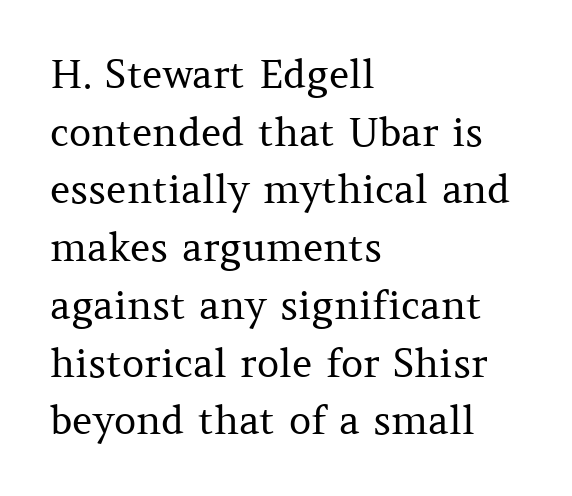
{"serif": "yes", "italic": "no", "bold": "no", "weight": "regular", "width": "normal", "stroke_contrast": "medium", "x_height": "medium", "monospaced": "no", "underline": "no", "align": "left", "line_spacing": "normal", "line_spacing_ratio": 1.48, "letter_spacing": "normal", "letter_spacing_em": 0.0, "glyph_px": 39}
